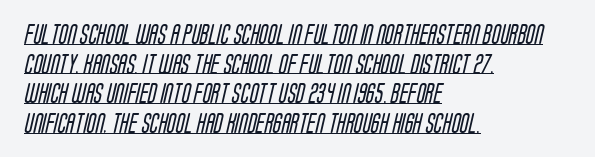
Each line of the rendering has a horizontal stroke beneath the glyphs. Think standard paragraph weight, or any step lighter than that. Short note: letters normally spaced. Left-aligned paragraph, ragged on the right.
